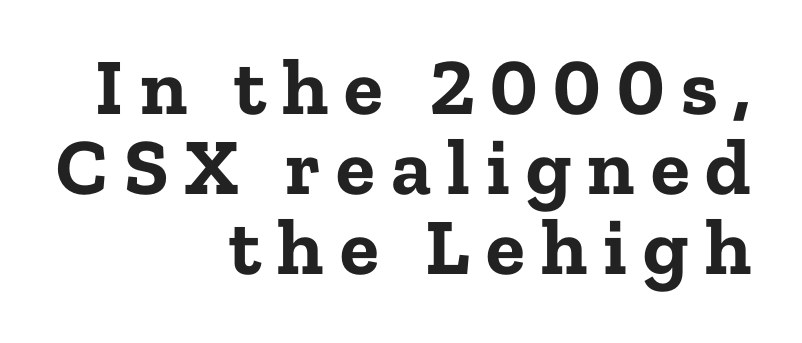
The image shows 80 px bold serif type, upright; set right-aligned, tight line spacing (1.0x), unusually wide letter spacing (+0.2 em), not underlined; low stroke contrast and a medium x-height.
